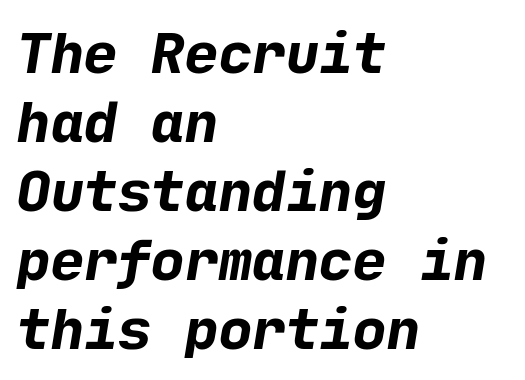
What kind of face is this? One without serifs — a sans. Plenty of ink on the page — the face is bold. Honestly, the letter spacing is just normal — you wouldn't notice it. The gap between lines stays unmarked. Teacher's note: observe the even left margin — that is flush-left alignment.
